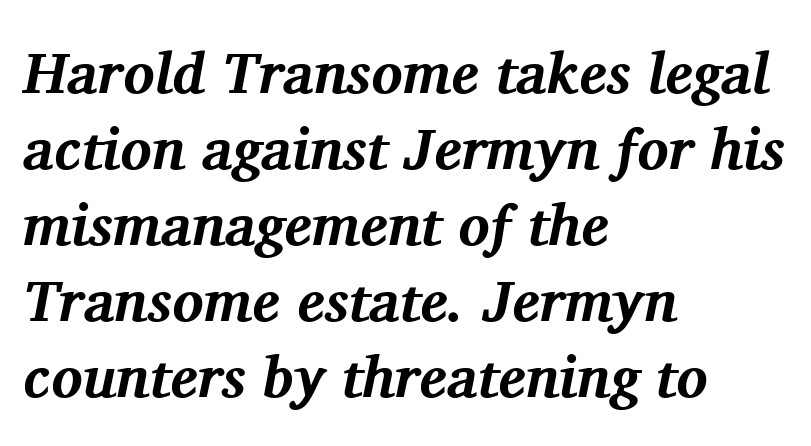
Successive baselines arrive at the customary interval. These lines are composed in type with serifs. Proportional: the letters do not fall into vertical columns. The letters sit at their default tracking, neither squeezed nor spread. These lines are set flush left with a ragged right edge. These lines were composed using italics.
